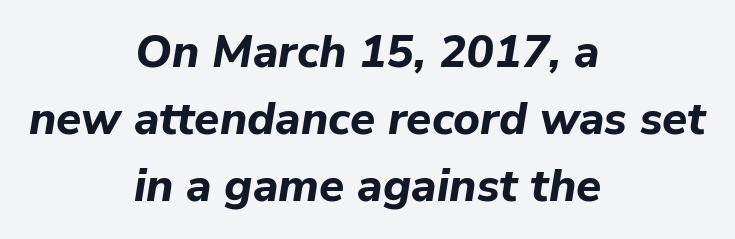
Evenly set lines give the paragraph a standard silhouette. When letters slant like this, we call the style italic. The space beneath each line is pristine and unruled. A full-strength bold gives these letters their thick strokes. The letters advance in unequal steps, a hallmark of proportional type.
